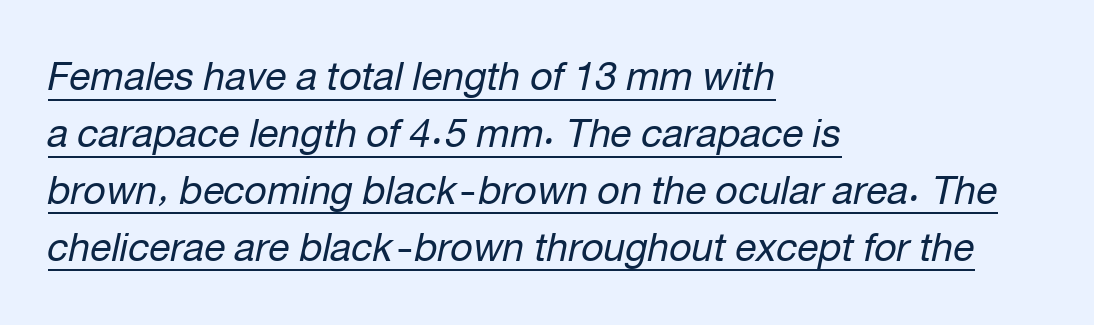
{"italic": "yes", "lean": "right", "slant_degrees": 12, "bold": "no", "weight": "regular", "width": "normal", "stroke_contrast": "low", "x_height": "medium", "monospaced": "no", "underline": "yes", "align": "left", "line_spacing": "normal", "line_spacing_ratio": 1.46, "letter_spacing": "normal", "letter_spacing_em": 0.0, "glyph_px": 39}
